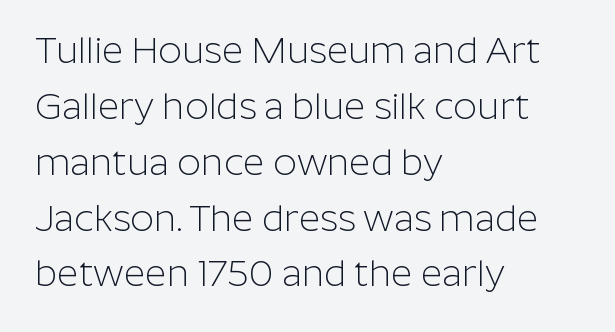
The passage shown has conventional tracking throughout. Does the type have serifs? No, each stem ends abruptly. On a weight scale, this lands at 450 or below. This rendering features lettering with no underline.
